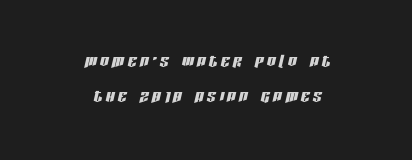
Q: Is the text italic (slanted)? A: Yes, it leans right by about 13 degrees.
Q: Is the text underlined? A: No.
Q: How is the paragraph aligned? A: Centered.
Q: Is the spacing between lines tight, normal or loose? A: Normal.
